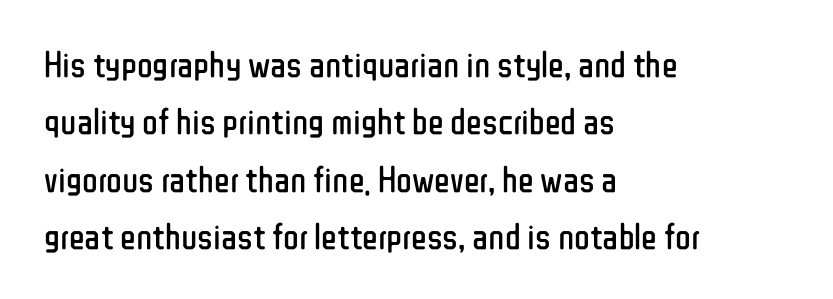
Q: Is the text bold? A: No.
Q: Is the text italic (slanted)? A: No, it is upright.
Q: Is the typeface a serif or a sans-serif typeface? A: Sans-serif.
Q: Is the text underlined? A: No.
Q: How is the paragraph aligned? A: Left-aligned.
Q: Is the spacing between letters normal or unusually wide? A: Normal.
Q: Is the spacing between lines tight, normal or loose? A: Normal.
Q: Width (condensed, normal, or wide)? A: Condensed.
Q: Stroke contrast? A: Low.
Q: x-height? A: Medium.
Q: Monospaced? A: No.
